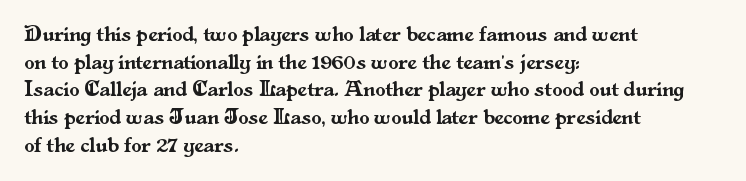
{"italic": "no", "underline": "no", "align": "left", "line_spacing": "normal", "line_spacing_ratio": 1.32, "letter_spacing": "normal", "letter_spacing_em": 0.0, "glyph_px": 21}
